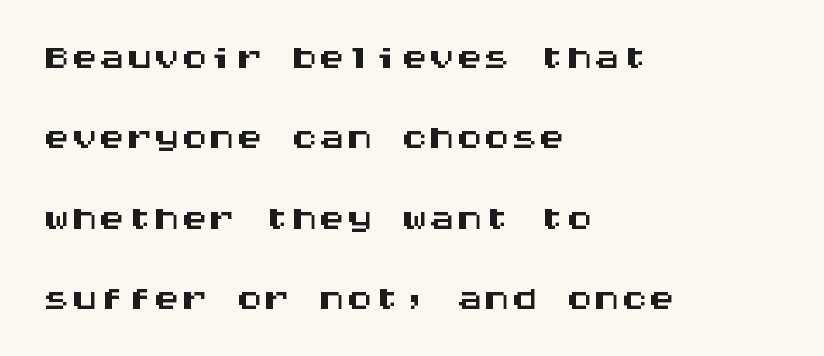
The face used here is rendered with its standard letterfit. Quick note: interline space is typical. The rendering uses typewriter-style spacing with identical character cells. Underline: absent.
